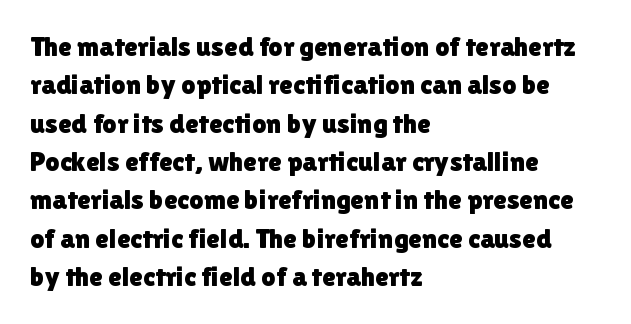
{"serif": "no", "italic": "no", "width": "normal", "x_height": "medium", "monospaced": "no", "underline": "no", "align": "left", "line_spacing": "normal", "line_spacing_ratio": 1.37, "letter_spacing": "normal", "letter_spacing_em": 0.0, "glyph_px": 28}
